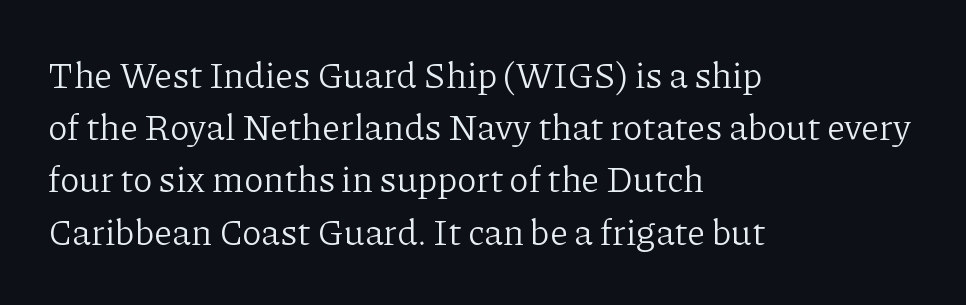
Q: Is the text bold? A: No.
Q: Is the text italic (slanted)? A: No, it is upright.
Q: Is the typeface a serif or a sans-serif typeface? A: Serif.
Q: Is the text underlined? A: No.
Q: How is the paragraph aligned? A: Left-aligned.
Q: Is the spacing between letters normal or unusually wide? A: Normal.
Q: Is the spacing between lines tight, normal or loose? A: Normal.
Q: Width (condensed, normal, or wide)? A: Normal.
Q: Stroke contrast? A: Low.
Q: x-height? A: Medium.
Q: Monospaced? A: No.
